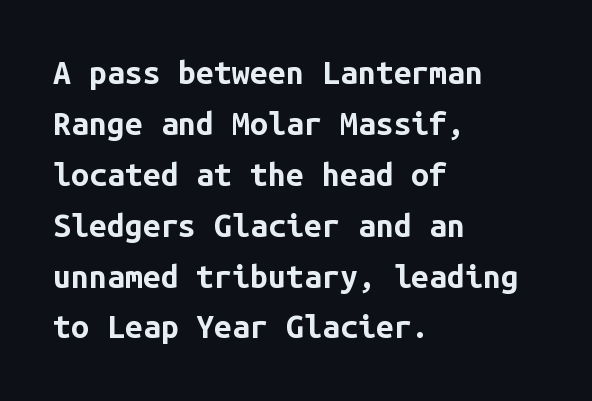
Q: Is the text bold? A: Yes.
Q: Is the text italic (slanted)? A: No, it is upright.
Q: Is the typeface a serif or a sans-serif typeface? A: Sans-serif.
Q: Is the text underlined? A: No.
Q: How is the paragraph aligned? A: Left-aligned.
Q: Is the spacing between letters normal or unusually wide? A: Normal.
Q: Is the spacing between lines tight, normal or loose? A: Normal.
Q: Width (condensed, normal, or wide)? A: Normal.
Q: Stroke contrast? A: Low.
Q: x-height? A: Medium.
Q: Monospaced? A: Yes.
